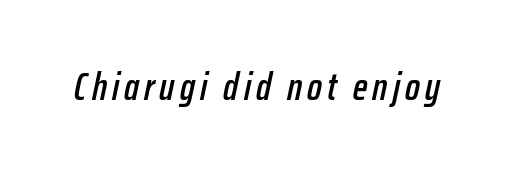
The face used here has a pronounced slope to its letters. Varying glyph widths throughout — classic text-font behaviour. Rule under the text: the space is simply empty.
